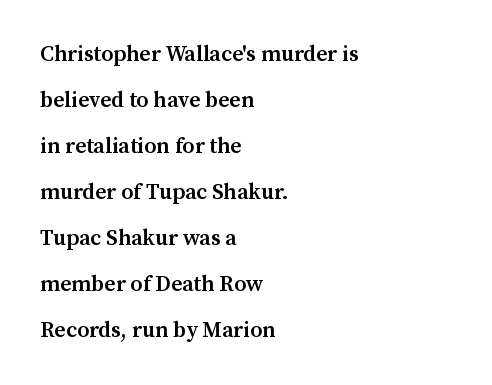
Summary of weight: moderately heavy, a semibold. Posture: straight, roman, zero tilt. Rule under the text: the space is simply empty. A typesetter would call this zero additional tracking. Airy leading.
